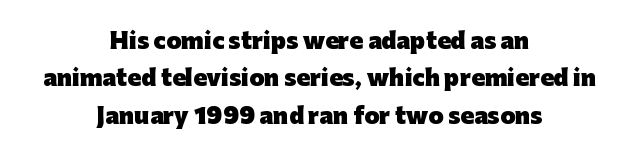
{"italic": "no", "bold": "yes", "underline": "no", "align": "center", "line_spacing": "normal", "line_spacing_ratio": 1.7, "letter_spacing": "normal", "letter_spacing_em": 0.0, "glyph_px": 22}
